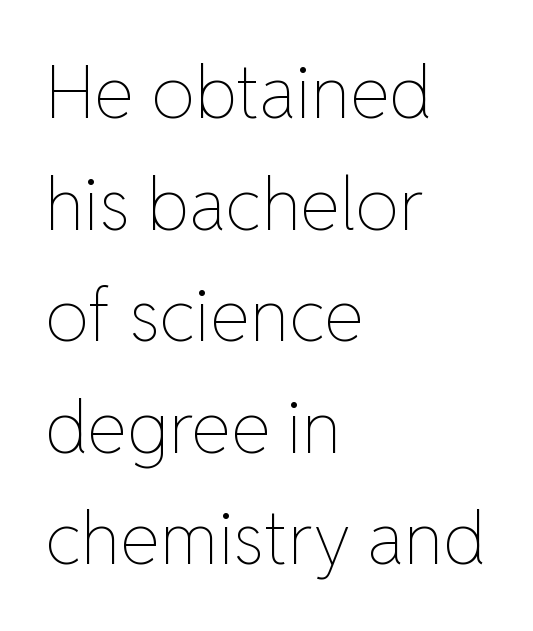
Is the type heavy? It reads as light-to-regular instead. A typesetter would call this proportional, since set widths differ per character. Leftover space on each line is placed entirely after the last word. Look at the tracking — it's just the regular setting, nothing added. Check the space under the baseline: it is left empty.
